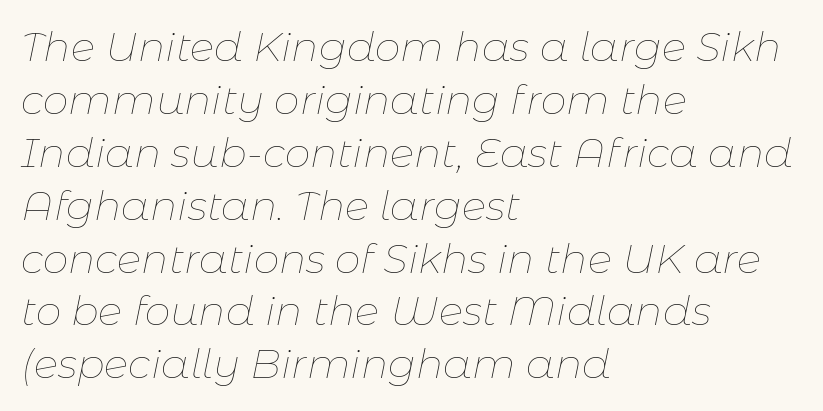
The image shows 41 px thin type, italic (leaning right); set left-aligned, normal line spacing (1.29x), normal letter spacing, not underlined; low stroke contrast and a medium x-height.
